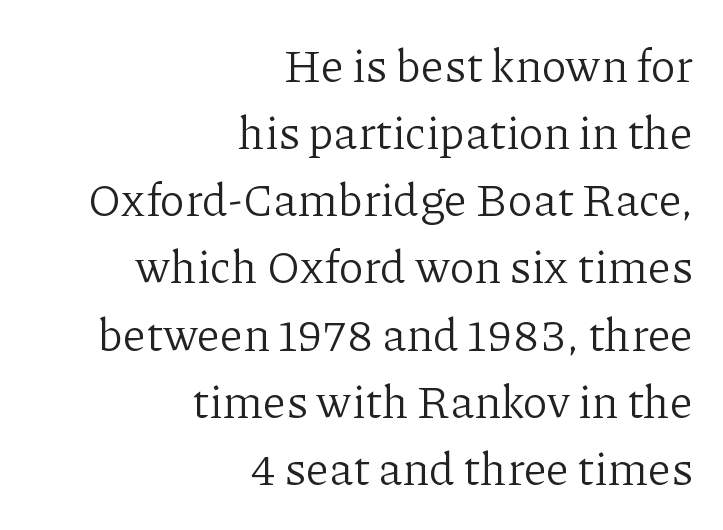
The image shows 46 px light serif type, upright; set right-aligned, normal line spacing (1.46x), normal letter spacing, not underlined; low stroke contrast and a medium x-height.
